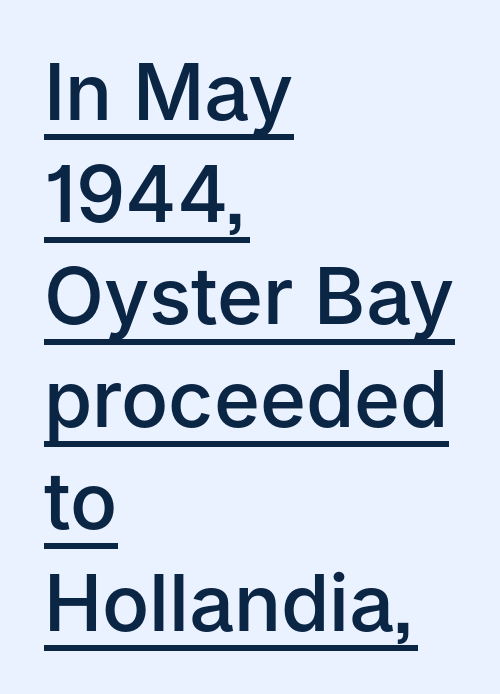
A typesetter would call this proportional, since set widths differ per character. The type family on display is of the sans-serif kind. The setting favours the left margin, as ordinary paragraphs usually do. Is there an underline? Yes — a line sits under the letters. The passage shown is semibold, sitting just below true bold. Vertical spacing — default.
